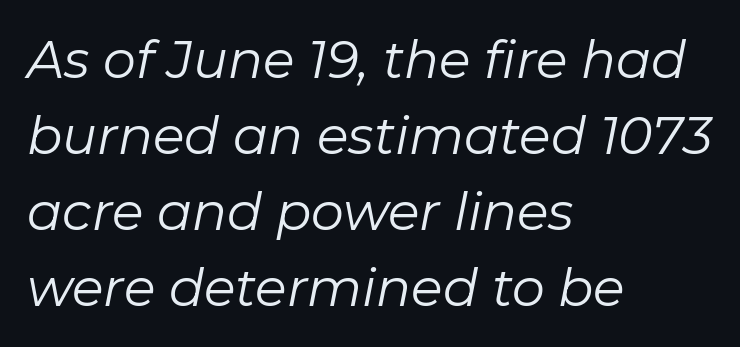
The image shows 52 px regular-weight type, italic (leaning right); set left-aligned, normal line spacing (1.46x), normal letter spacing, not underlined; low stroke contrast and a medium x-height.
